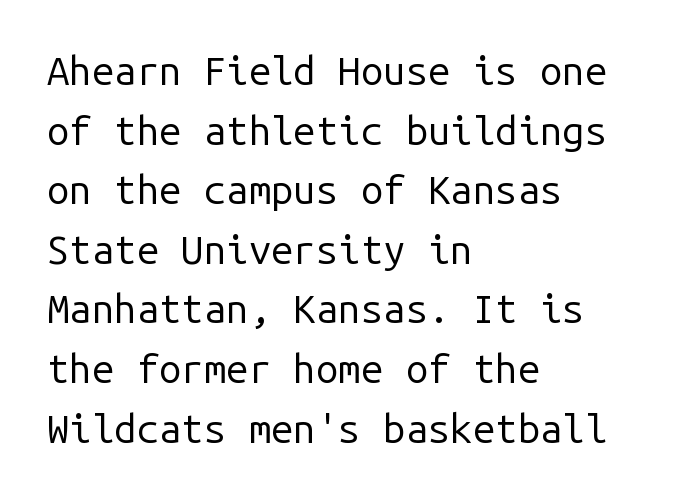
The face looks like a standard text weight, possibly lighter. Has an underline been added? It has not. Fixed-width glyphs throughout — classic coding-font behaviour. The letters carry no serifs — their stems end cleanly without finishing strokes. The passage is arranged the way most books set body copy — flush left.
